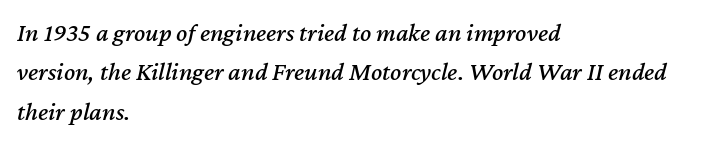
Students, note that the glyphs here touch the page at normal intervals. Vertically, the passage feels balanced, rows spaced as you'd expect. Beneath every word, the page is bare. You can tell it's italic because the verticals aren't actually vertical.
